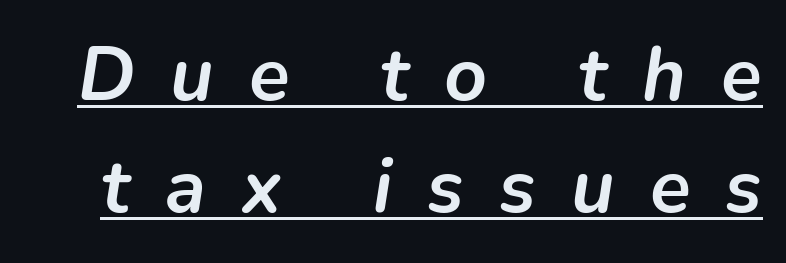
Q: Is the text bold? A: Yes.
Q: Is the text italic (slanted)? A: Yes, it leans right by about 9 degrees.
Q: Is the text underlined? A: Yes.
Q: Is the spacing between letters normal or unusually wide? A: Unusually wide.
Q: Is the spacing between lines tight, normal or loose? A: Normal.
Q: Width (condensed, normal, or wide)? A: Normal.
Q: Stroke contrast? A: Low.
Q: x-height? A: Medium.
Q: Monospaced? A: No.
